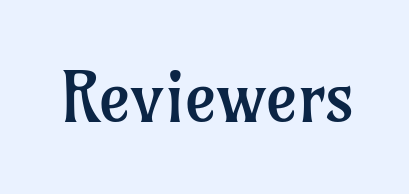
{"serif": "yes", "italic": "no", "bold": "no", "weight": "regular", "width": "normal", "stroke_contrast": "low", "x_height": "medium", "monospaced": "no", "underline": "no", "letter_spacing": "normal", "letter_spacing_em": 0.0, "glyph_px": 68}
